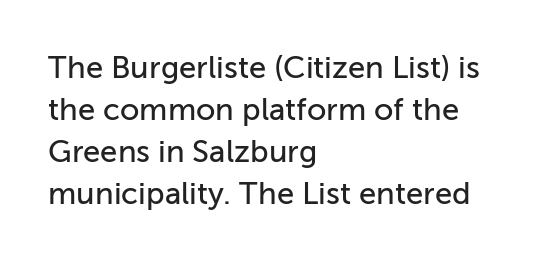
{"serif": "no", "italic": "no", "width": "normal", "stroke_contrast": "low", "x_height": "medium", "monospaced": "no", "underline": "no", "align": "left", "line_spacing": "normal", "line_spacing_ratio": 1.35, "letter_spacing": "normal", "letter_spacing_em": 0.0, "glyph_px": 31}
